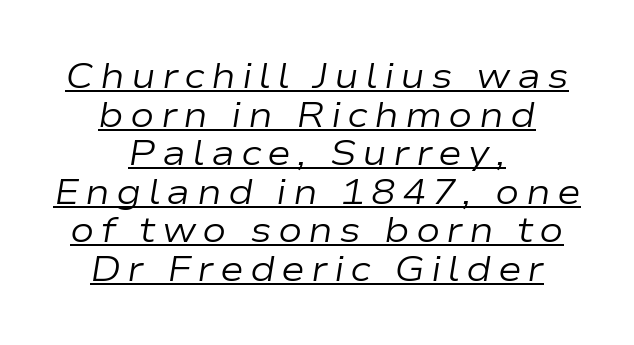
Q: Is the text bold? A: No.
Q: Is the text italic (slanted)? A: Yes, it leans right by about 9 degrees.
Q: Is the text underlined? A: Yes.
Q: How is the paragraph aligned? A: Centered.
Q: Is the spacing between lines tight, normal or loose? A: Tight.
Q: Width (condensed, normal, or wide)? A: Wide.
Q: Stroke contrast? A: Low.
Q: x-height? A: Medium.
Q: Monospaced? A: No.
